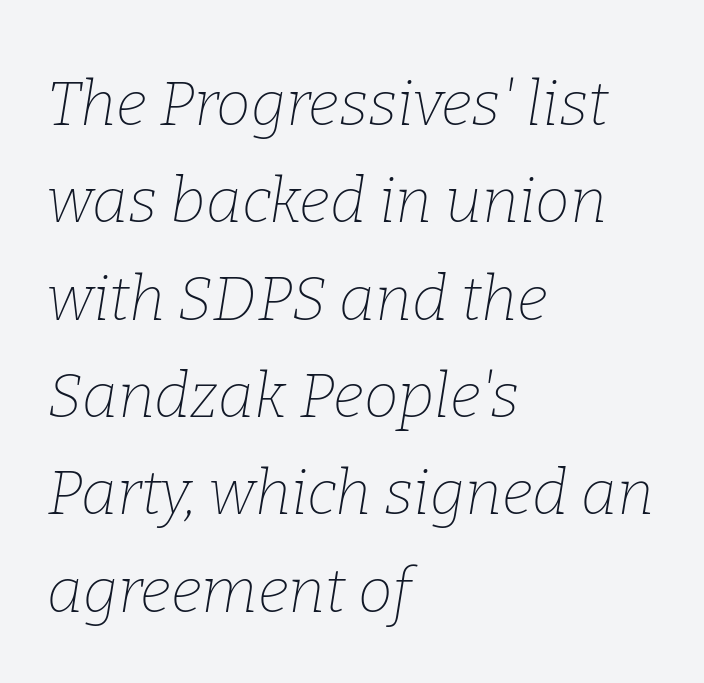
{"serif": "yes", "italic": "yes", "lean": "right", "slant_degrees": 9, "bold": "no", "weight": "thin", "width": "normal", "stroke_contrast": "low", "x_height": "medium", "monospaced": "no", "underline": "no", "align": "left", "line_spacing": "normal", "line_spacing_ratio": 1.57, "letter_spacing": "normal", "letter_spacing_em": 0.0, "glyph_px": 62}
